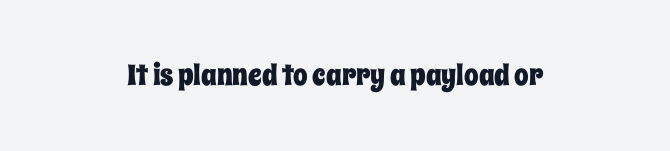
{"italic": "no", "width": "condensed", "stroke_contrast": "low", "x_height": "large", "monospaced": "no", "underline": "no", "align": "center", "letter_spacing": "normal", "letter_spacing_em": 0.0, "glyph_px": 29}
